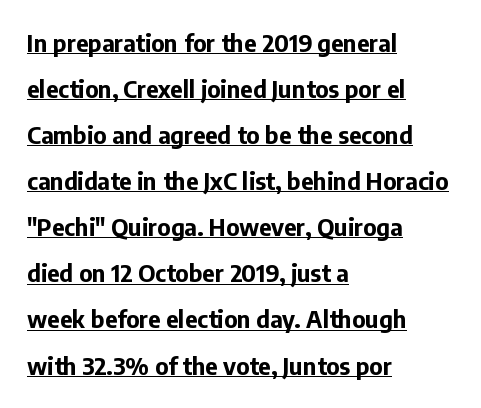
{"italic": "no", "bold": "yes", "underline": "yes", "align": "left", "line_spacing": "loose", "line_spacing_ratio": 1.92, "letter_spacing": "normal", "letter_spacing_em": 0.0, "glyph_px": 24}
